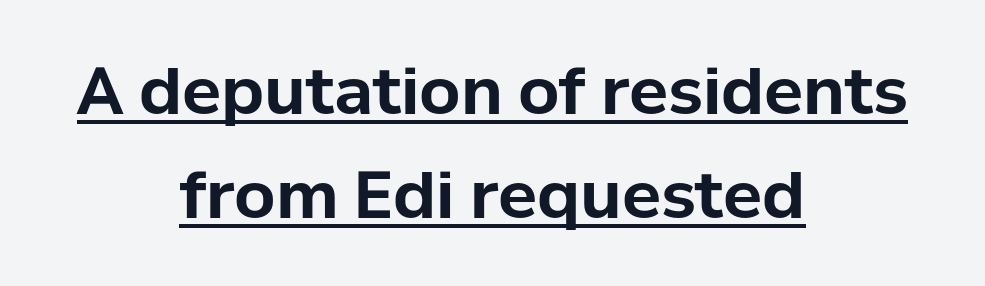
A full-strength bold gives these letters their thick strokes. Do the characters align in a grid? No, the font is proportional. Rendered with straight, roman letterforms. Spacing between characters is what you'd get straight out of the box.
